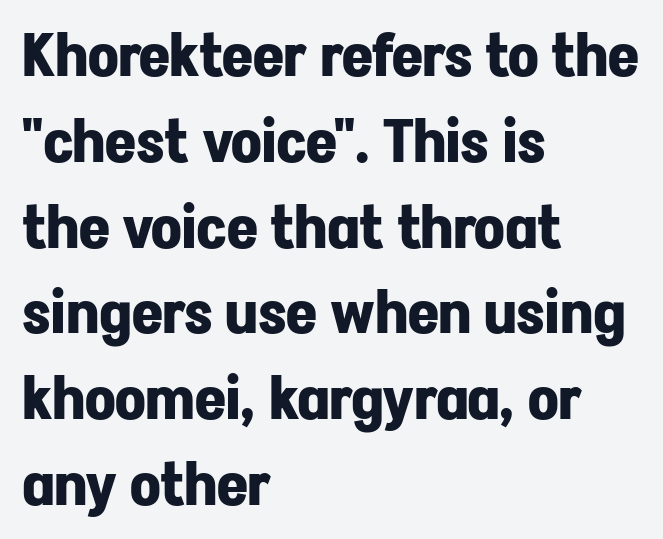
Q: Is the text bold? A: Yes.
Q: Is the text italic (slanted)? A: No, it is upright.
Q: Is the typeface a serif or a sans-serif typeface? A: Sans-serif.
Q: Is the text underlined? A: No.
Q: How is the paragraph aligned? A: Left-aligned.
Q: Is the spacing between letters normal or unusually wide? A: Normal.
Q: Is the spacing between lines tight, normal or loose? A: Normal.
Q: Width (condensed, normal, or wide)? A: Normal.
Q: Stroke contrast? A: Low.
Q: x-height? A: Medium.
Q: Monospaced? A: No.
